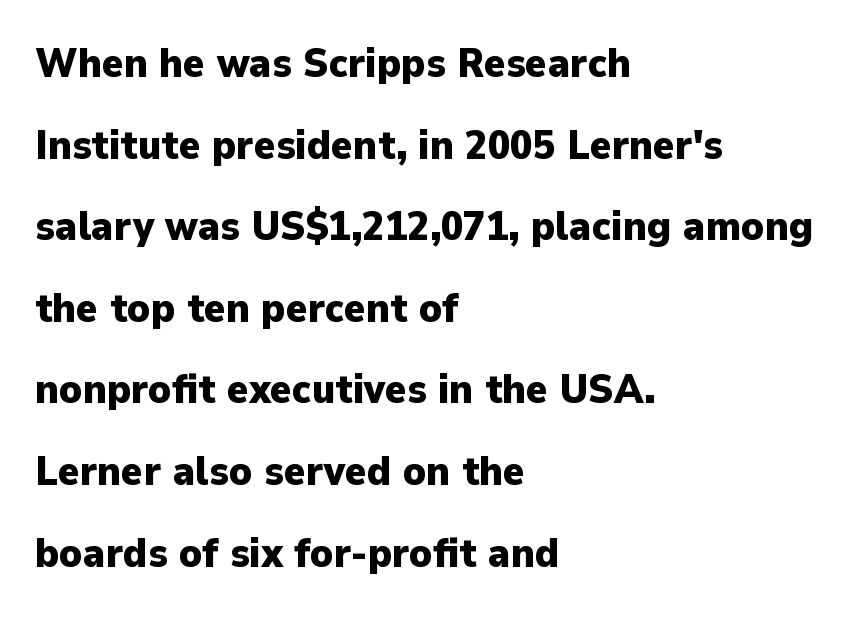
The image shows 41 px heavy sans-serif type, upright; set left-aligned, loose line spacing (1.99x), normal letter spacing, not underlined; low stroke contrast and a medium x-height.
